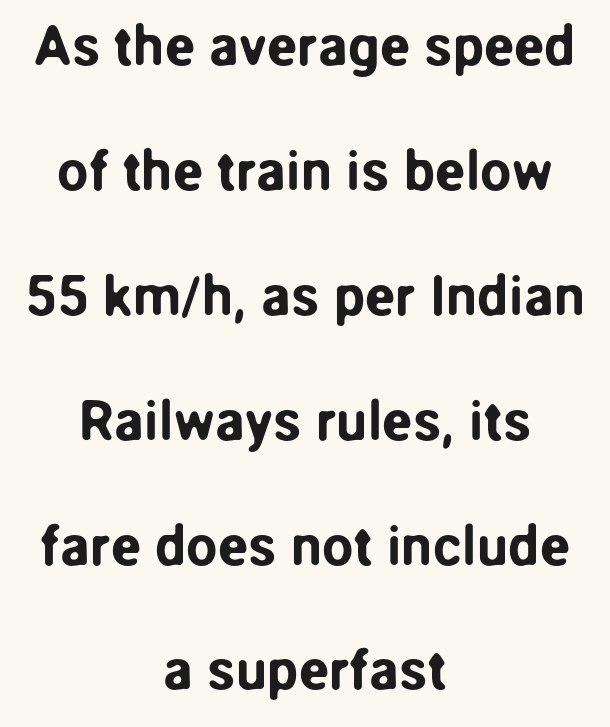
The image shows 56 px sans-serif type, upright; set centered, loose line spacing (2.23x), normal letter spacing, not underlined; low stroke contrast and a medium x-height.
